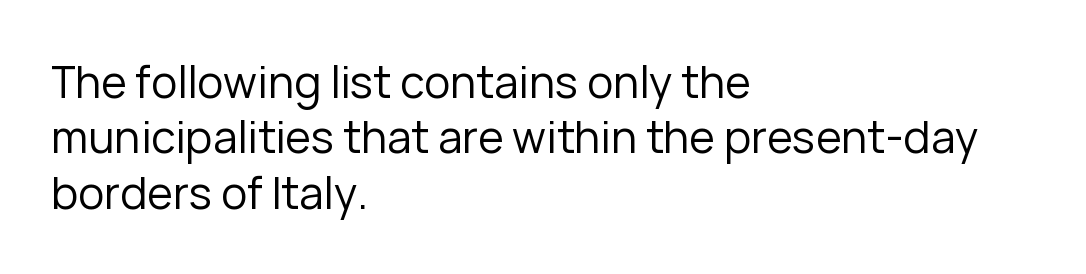
Q: Is the text bold? A: No.
Q: Is the text italic (slanted)? A: No, it is upright.
Q: Is the typeface a serif or a sans-serif typeface? A: Sans-serif.
Q: Is the text underlined? A: No.
Q: How is the paragraph aligned? A: Left-aligned.
Q: Is the spacing between letters normal or unusually wide? A: Normal.
Q: Is the spacing between lines tight, normal or loose? A: Normal.
Q: Width (condensed, normal, or wide)? A: Normal.
Q: Stroke contrast? A: Low.
Q: x-height? A: Medium.
Q: Monospaced? A: No.
